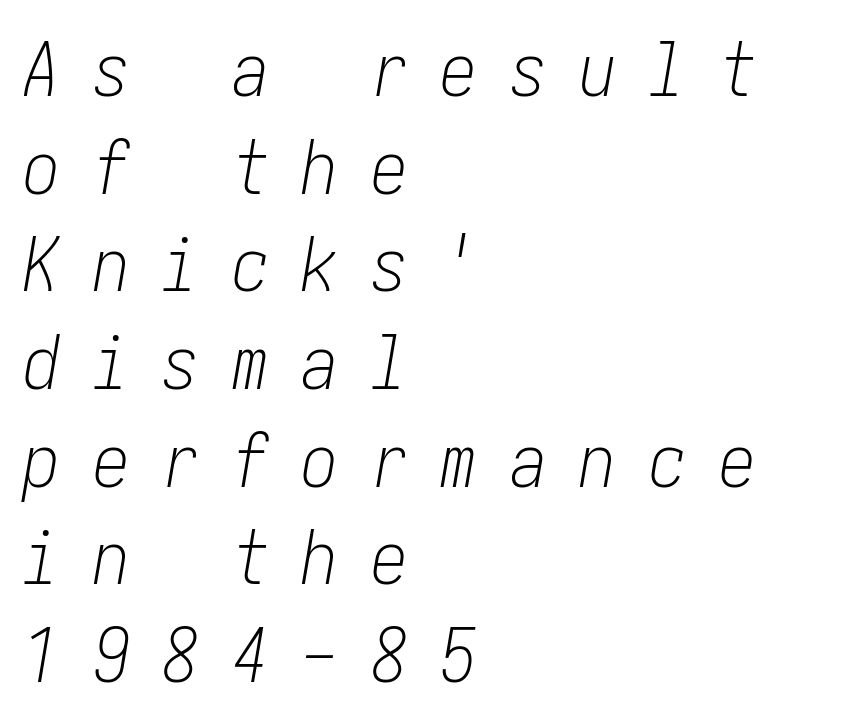
Q: Is the text bold? A: No.
Q: Is the text italic (slanted)? A: Yes, it leans right by about 10 degrees.
Q: Is the text underlined? A: No.
Q: How is the paragraph aligned? A: Left-aligned.
Q: Is the spacing between letters normal or unusually wide? A: Unusually wide.
Q: Is the spacing between lines tight, normal or loose? A: Normal.
Q: Width (condensed, normal, or wide)? A: Condensed.
Q: Stroke contrast? A: Low.
Q: x-height? A: Medium.
